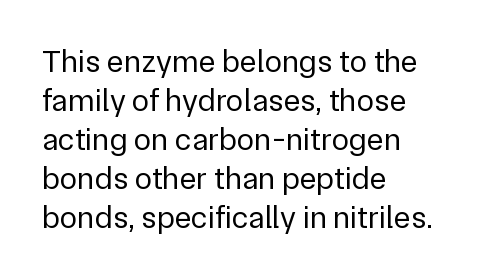
{"serif": "no", "italic": "no", "bold": "no", "weight": "regular", "width": "normal", "stroke_contrast": "low", "x_height": "medium", "monospaced": "no", "underline": "no", "align": "left", "line_spacing_ratio": 1.22, "letter_spacing": "normal", "letter_spacing_em": 0.0, "glyph_px": 32}
